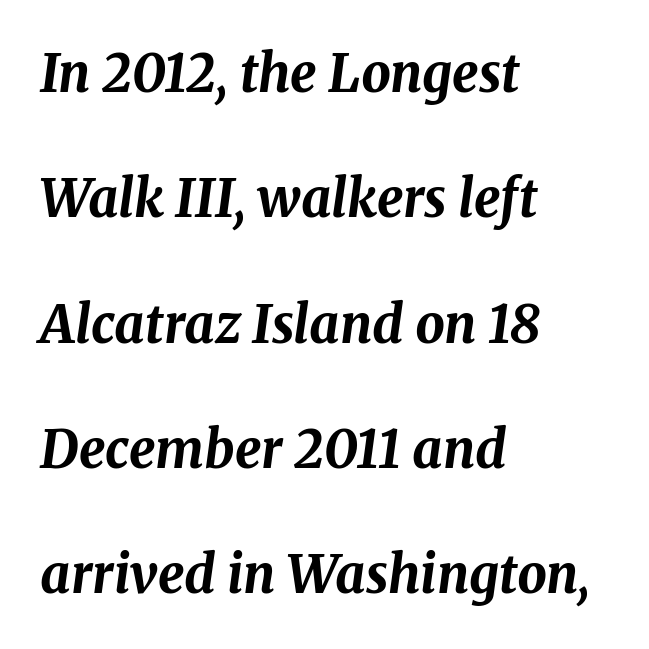
{"italic": "yes", "lean": "right", "slant_degrees": 8, "bold": "yes", "weight": "bold", "width": "normal", "stroke_contrast": "medium", "x_height": "medium", "monospaced": "no", "underline": "no", "align": "left", "line_spacing": "loose", "line_spacing_ratio": 2.41, "letter_spacing": "normal", "letter_spacing_em": 0.0, "glyph_px": 52}
